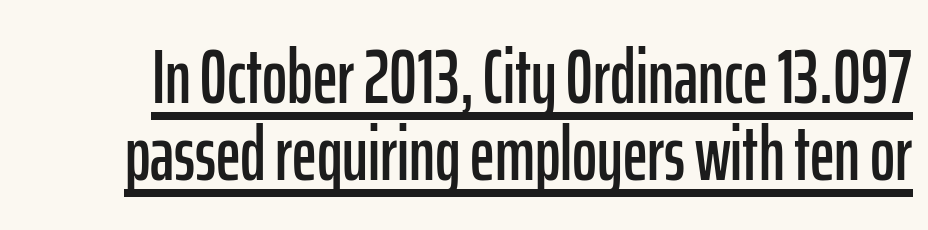
Q: Is the text italic (slanted)? A: No, it is upright.
Q: Is the typeface a serif or a sans-serif typeface? A: Sans-serif.
Q: Is the text underlined? A: Yes.
Q: Is the spacing between letters normal or unusually wide? A: Normal.
Q: Is the spacing between lines tight, normal or loose? A: Tight.
Q: Width (condensed, normal, or wide)? A: Condensed.
Q: Stroke contrast? A: Low.
Q: x-height? A: Medium.
Q: Monospaced? A: No.
